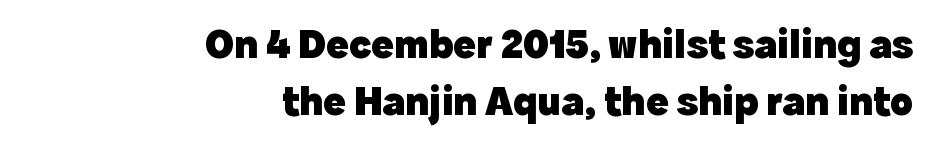
{"serif": "no", "italic": "no", "bold": "yes", "weight": "heavy", "width": "normal", "x_height": "medium", "monospaced": "no", "underline": "no", "align": "right", "line_spacing": "normal", "line_spacing_ratio": 1.35, "letter_spacing": "normal", "letter_spacing_em": 0.0, "glyph_px": 42}
